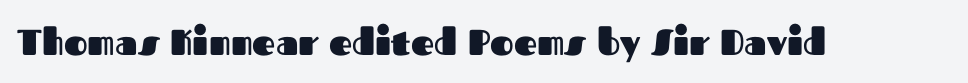
The image shows 36 px heavy sans-serif type, upright; set normal letter spacing, not underlined; medium stroke contrast and a medium x-height.
